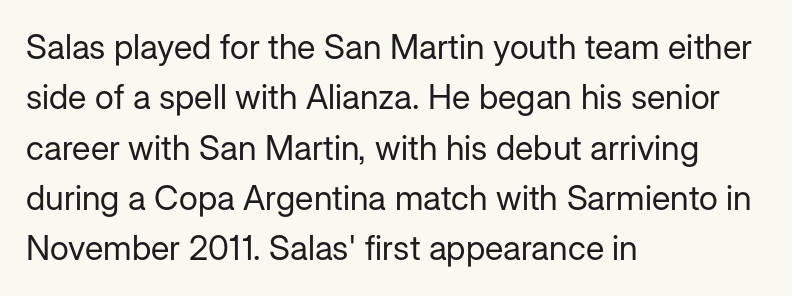
How would I describe the line gaps? Plain and ordinary. The string is rendered with underlining switched off. These lines are set flush left with a ragged right edge. How are the letters spaced? Ordinarily, with no added tracking. The font's upright variant was chosen for this text. The rendering uses natural spacing where letterforms have individual widths.
